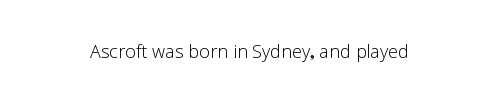
Is the stroke heavy? The answer is a plain regular-or-lighter. Every row of glyphs is offset so its center matches the block's center. There is no visible air inserted between adjacent glyphs. Characters remain perfectly vertical along every line. Quick note: underline off.
